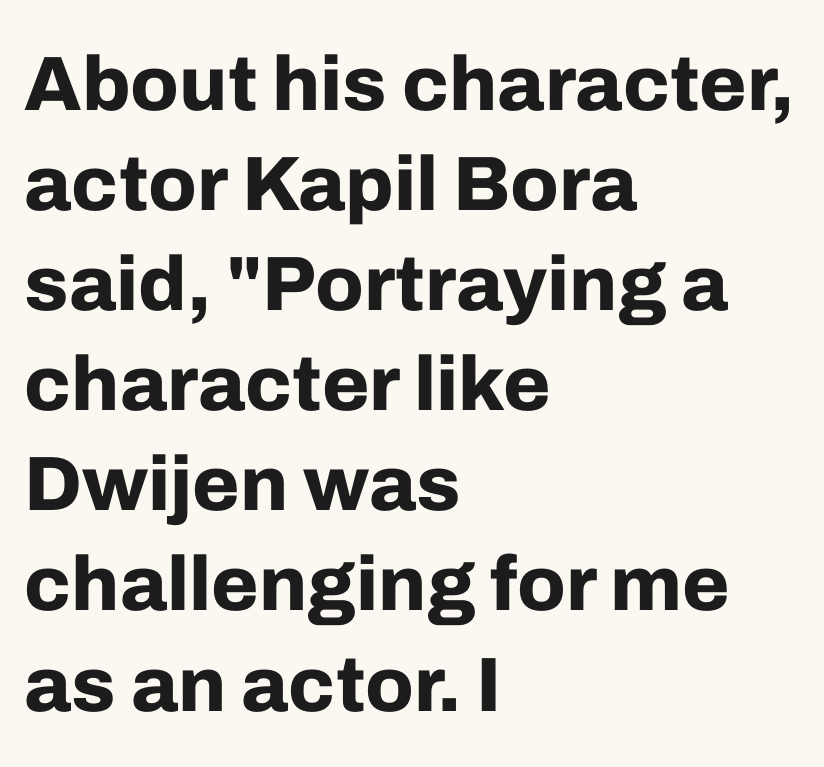
{"serif": "no", "italic": "no", "bold": "yes", "weight": "bold", "width": "normal", "stroke_contrast": "low", "x_height": "medium", "monospaced": "no", "underline": "no", "align": "left", "line_spacing": "normal", "line_spacing_ratio": 1.3, "letter_spacing": "normal", "letter_spacing_em": 0.0, "glyph_px": 77}
